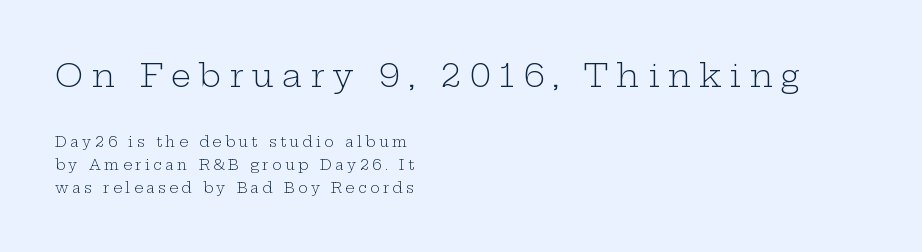
Q: Is the text bold? A: No.
Q: Is the text italic (slanted)? A: No, it is upright.
Q: Is the typeface a serif or a sans-serif typeface? A: Serif.
Q: Is the text underlined? A: No.
Q: How is the paragraph aligned? A: Left-aligned.
Q: Is the spacing between letters normal or unusually wide? A: Unusually wide.
Q: Is the spacing between lines tight, normal or loose? A: Normal.
Q: Which block of text is set in a larger size, the first (top) or the second (bottom)? A: The first (top) one.
Q: Width (condensed, normal, or wide)? A: Wide.
Q: Stroke contrast? A: Low.
Q: x-height? A: Medium.
Q: Monospaced? A: No.
